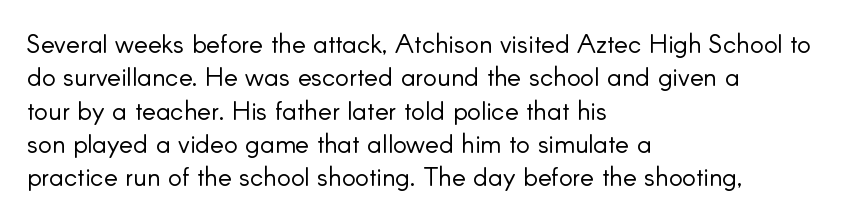
{"italic": "no", "bold": "no", "underline": "no", "align": "left", "line_spacing": "normal", "line_spacing_ratio": 1.28, "letter_spacing": "normal", "letter_spacing_em": 0.0, "glyph_px": 26}
